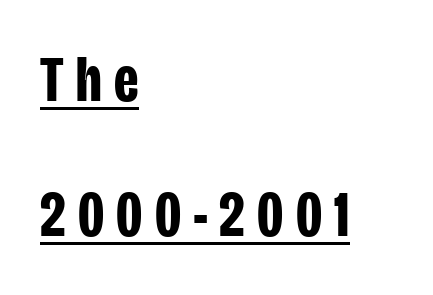
Spacing verdict: proportional, widths tailored to each character. Compared with an ordinary text face, these strokes are far heavier — a full bold. The letters carry no serifs — their stems end cleanly without finishing strokes. This is the regular roman posture of the typeface. Where is the straight margin? On the left. The typesetter has applied underlining to the passage shown.
